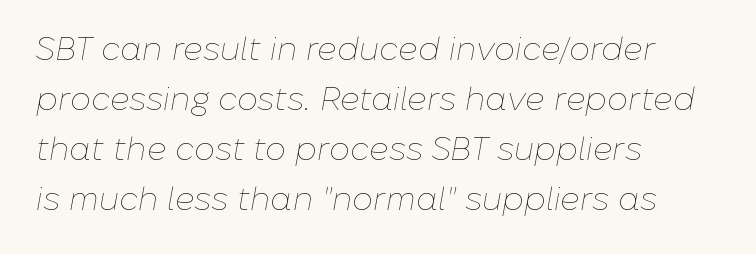
In terms of leading, this rendering sits right in the middle. These glyphs show unthickened strokes, regular width or finer. The gap between lines stays unmarked. Here the designer chose a conventional face with non-uniform glyph widths. The specimen reads as italic at a glance.
